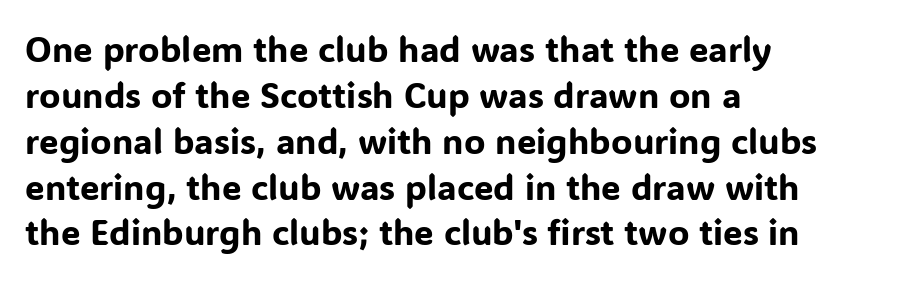
If you drew a line through each stem, it would be perfectly vertical. Do the characters align in a grid? No, the font is proportional. Students, note that the glyphs here touch the page at normal intervals. The typeface chosen for these lines omits serifs. Rows of type keep a routine distance in the vertical direction.
